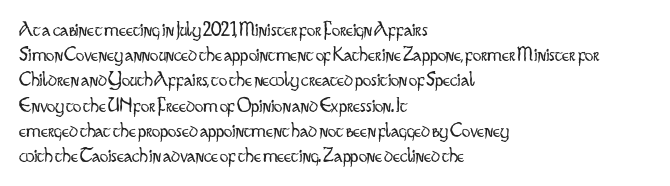
The letterforms sit shoulder to shoulder at normal distance. Typeset ragged right — the left edge is the straight one. The lettering holds an erect, upright posture throughout. Vertical stems look standard width or narrower in stroke. Beneath every word, the page is bare.
